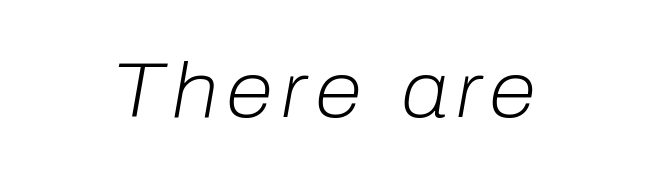
The image shows 77 px light type, italic (leaning right); set not underlined; low stroke contrast and a medium x-height.
